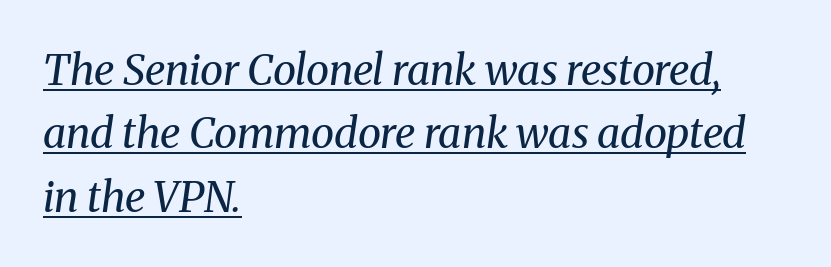
Q: Is the text bold? A: No.
Q: Is the text italic (slanted)? A: Yes, it leans right by about 8 degrees.
Q: Is the typeface a serif or a sans-serif typeface? A: Serif.
Q: Is the text underlined? A: Yes.
Q: How is the paragraph aligned? A: Left-aligned.
Q: Is the spacing between letters normal or unusually wide? A: Normal.
Q: Is the spacing between lines tight, normal or loose? A: Normal.
Q: Width (condensed, normal, or wide)? A: Normal.
Q: Stroke contrast? A: Medium.
Q: x-height? A: Medium.
Q: Monospaced? A: No.
